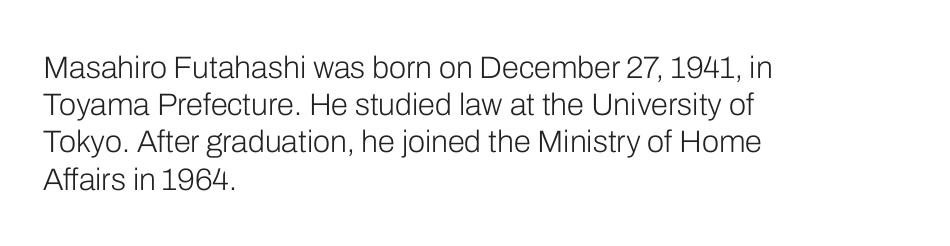
Q: Is the text bold? A: No.
Q: Is the text italic (slanted)? A: No, it is upright.
Q: Is the typeface a serif or a sans-serif typeface? A: Sans-serif.
Q: Is the text underlined? A: No.
Q: How is the paragraph aligned? A: Left-aligned.
Q: Is the spacing between letters normal or unusually wide? A: Normal.
Q: Width (condensed, normal, or wide)? A: Normal.
Q: Stroke contrast? A: Low.
Q: x-height? A: Medium.
Q: Monospaced? A: No.
